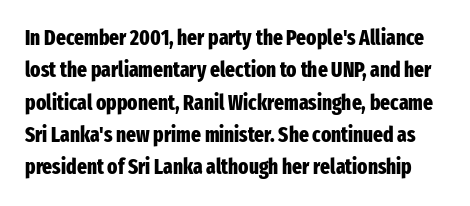
{"italic": "no", "bold": "yes", "underline": "no", "line_spacing": "normal", "line_spacing_ratio": 1.54, "letter_spacing": "normal", "letter_spacing_em": 0.0, "glyph_px": 21}
